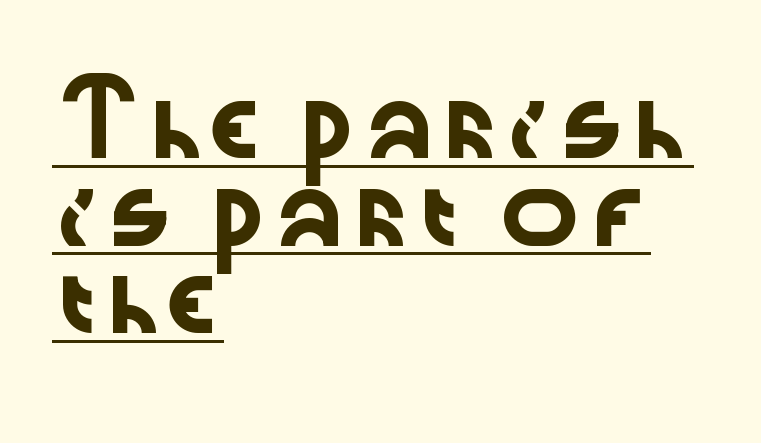
The line-height multiplier appears to be the usual default. Typeset ragged right — the left edge is the straight one. Students, observe the line beneath the letters — that is underlining. Unlike a traditional serif, this face leaves its strokes unadorned.
